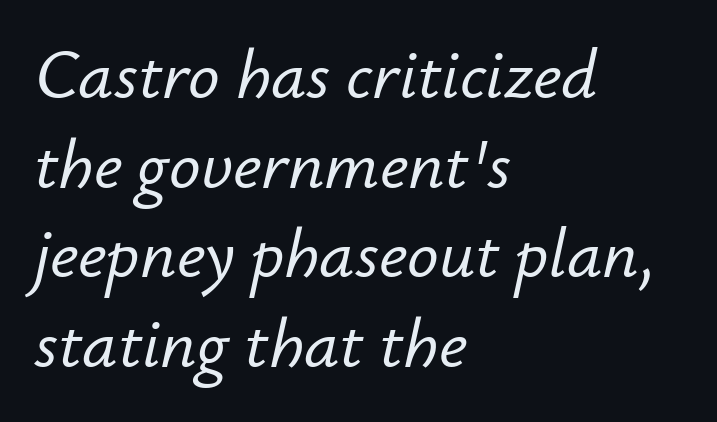
The image shows 70 px text type, italic (leaning right); set left-aligned, normal line spacing (1.28x), normal letter spacing, not underlined; low stroke contrast and a small x-height.
